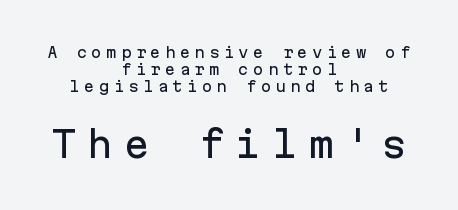
{"serif": "no", "italic": "no", "width": "normal", "stroke_contrast": "low", "x_height": "medium", "monospaced": "yes", "underline": "no", "align": "center", "line_spacing_ratio": 1.22, "letter_spacing": "wide", "letter_spacing_em": 0.3, "larger_block": "second", "size_ratio": 2.5, "glyph_px": 35}
